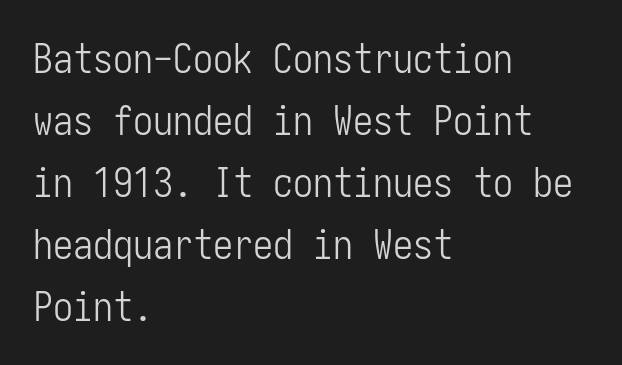
{"serif": "no", "italic": "no", "bold": "no", "weight": "light", "width": "condensed", "stroke_contrast": "low", "x_height": "medium", "underline": "no", "align": "left", "line_spacing": "normal", "line_spacing_ratio": 1.55, "letter_spacing": "normal", "letter_spacing_em": 0.0, "glyph_px": 40}
